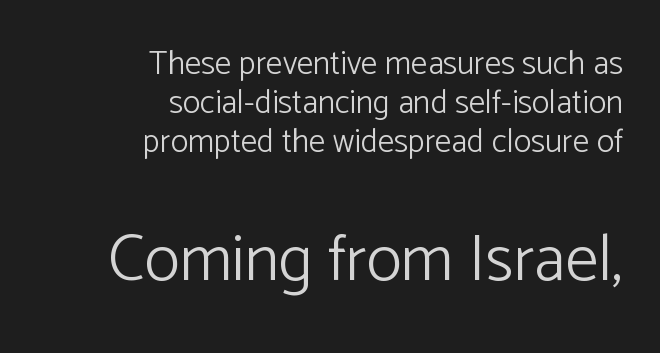
The image shows 66 px light sans-serif type, upright; set right-aligned, line spacing 1.18x, normal letter spacing, not underlined; the second (bottom) block is 2.0x larger; low stroke contrast and a medium x-height.
